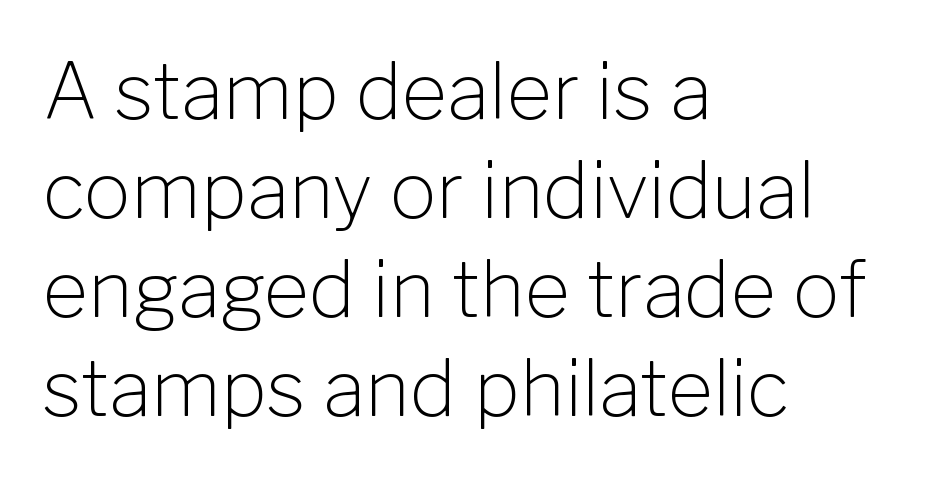
The image shows 78 px light sans-serif type, upright; set left-aligned, normal line spacing (1.27x), normal letter spacing, not underlined; low stroke contrast and a medium x-height.
